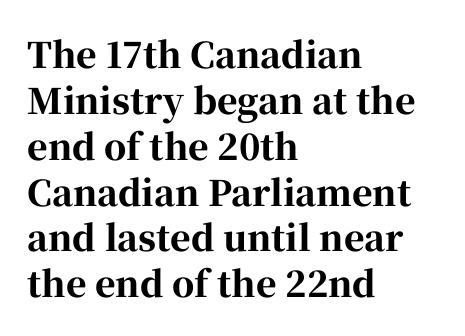
Q: Is the text bold? A: Yes.
Q: Is the text italic (slanted)? A: No, it is upright.
Q: Is the typeface a serif or a sans-serif typeface? A: Serif.
Q: Is the text underlined? A: No.
Q: How is the paragraph aligned? A: Left-aligned.
Q: Is the spacing between letters normal or unusually wide? A: Normal.
Q: Is the spacing between lines tight, normal or loose? A: Normal.
Q: Width (condensed, normal, or wide)? A: Normal.
Q: Stroke contrast? A: High.
Q: x-height? A: Medium.
Q: Monospaced? A: No.
